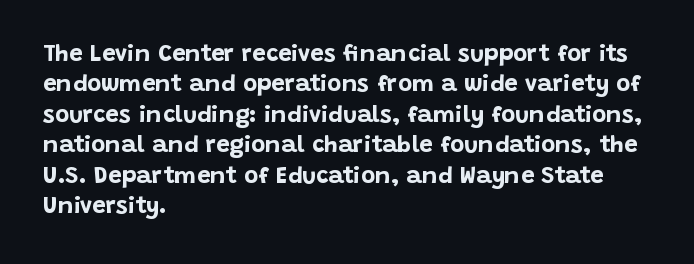
Q: Is the text bold? A: Yes.
Q: Is the text italic (slanted)? A: No, it is upright.
Q: Is the text underlined? A: No.
Q: How is the paragraph aligned? A: Left-aligned.
Q: Is the spacing between letters normal or unusually wide? A: Normal.
Q: Is the spacing between lines tight, normal or loose? A: Normal.
